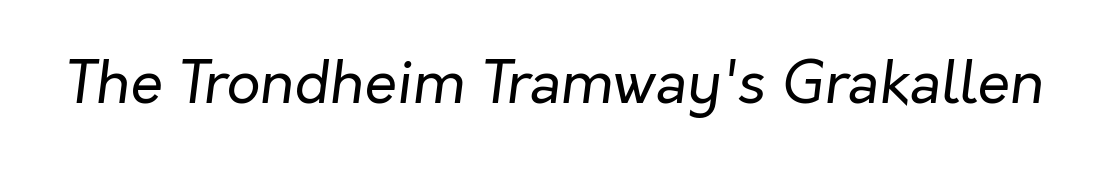
{"italic": "yes", "lean": "right", "slant_degrees": 7, "bold": "no", "weight": "regular", "width": "normal", "stroke_contrast": "low", "x_height": "medium", "monospaced": "no", "underline": "no", "letter_spacing": "normal", "letter_spacing_em": 0.0, "glyph_px": 59}
